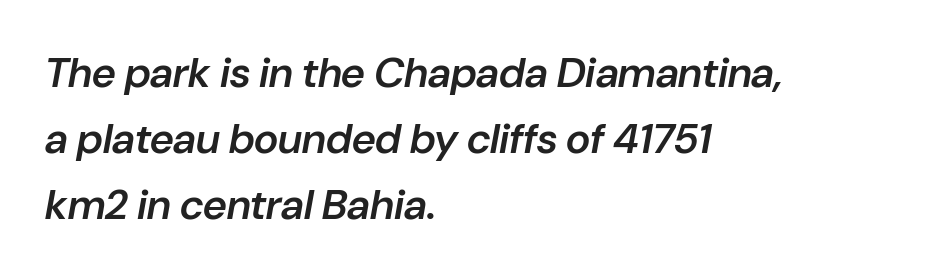
Q: Is the text bold? A: Semi-bold.
Q: Is the text italic (slanted)? A: Yes, it leans right by about 10 degrees.
Q: Is the text underlined? A: No.
Q: How is the paragraph aligned? A: Left-aligned.
Q: Is the spacing between letters normal or unusually wide? A: Normal.
Q: Is the spacing between lines tight, normal or loose? A: Normal.
Q: Width (condensed, normal, or wide)? A: Normal.
Q: Stroke contrast? A: Low.
Q: x-height? A: Medium.
Q: Monospaced? A: No.
